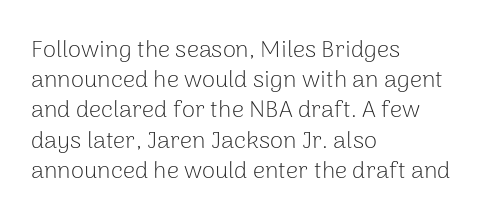
{"italic": "no", "bold": "no", "underline": "no", "align": "left", "line_spacing": "normal", "line_spacing_ratio": 1.26, "letter_spacing": "normal", "letter_spacing_em": 0.0, "glyph_px": 24}
